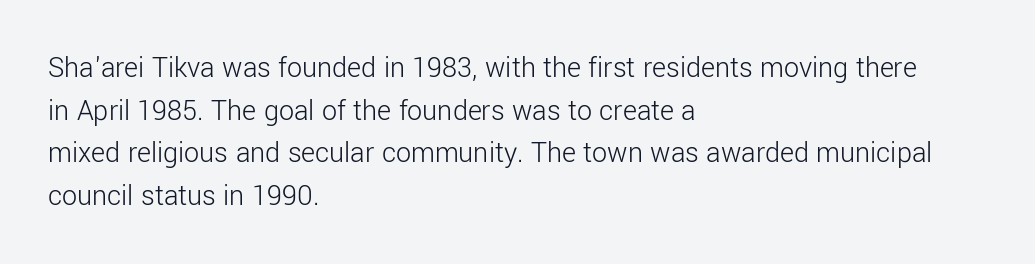
Unlike italic type, these characters show no tilt at all. Reading down the block, your eye returns to a fixed left position each line. The horizontal fit of the characters is conventional and even. Character widths vary here, with narrow letters taking less room than wide ones.
